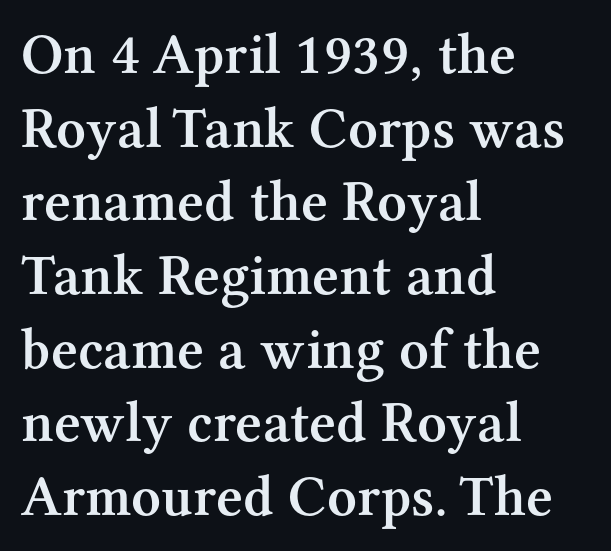
The image shows 58 px semibold serif type, upright; set left-aligned, normal line spacing (1.27x), normal letter spacing, not underlined; medium stroke contrast and a medium x-height.
